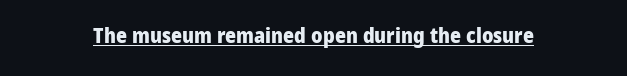
Emphasis is given by a line drawn under the lettering. Weight: bold. Honestly, the letter spacing is just normal — you wouldn't notice it. Is there any slant? The stems are plumb.
